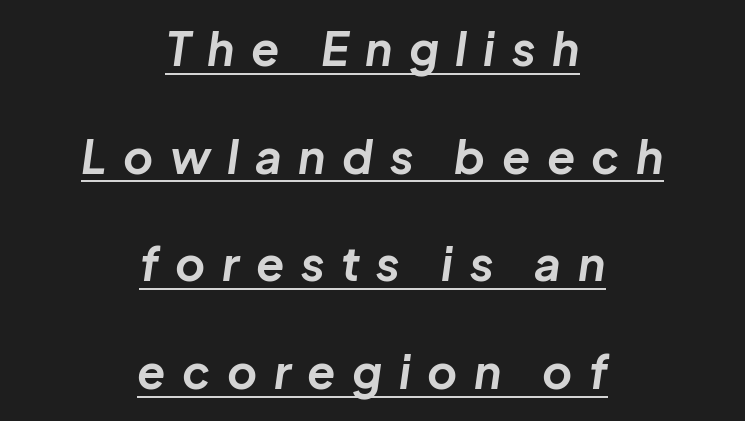
Q: Is the text bold? A: Yes.
Q: Is the text italic (slanted)? A: Yes, it leans right by about 8 degrees.
Q: Is the text underlined? A: Yes.
Q: How is the paragraph aligned? A: Centered.
Q: Is the spacing between letters normal or unusually wide? A: Unusually wide.
Q: Is the spacing between lines tight, normal or loose? A: Loose.
Q: Width (condensed, normal, or wide)? A: Normal.
Q: Stroke contrast? A: Low.
Q: x-height? A: Medium.
Q: Monospaced? A: No.
